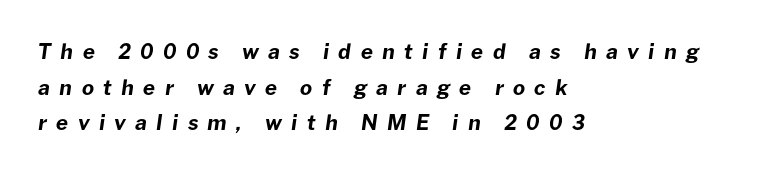
The image shows 21 px bold type, italic (leaning right); set left-aligned, normal line spacing (1.7x), unusually wide letter spacing (+0.45 em), not underlined.
